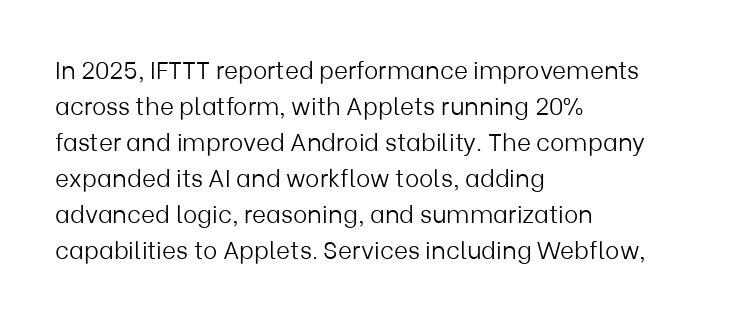
{"italic": "no", "bold": "no", "underline": "no", "align": "left", "line_spacing": "normal", "line_spacing_ratio": 1.5, "letter_spacing": "normal", "letter_spacing_em": 0.0, "glyph_px": 24}
